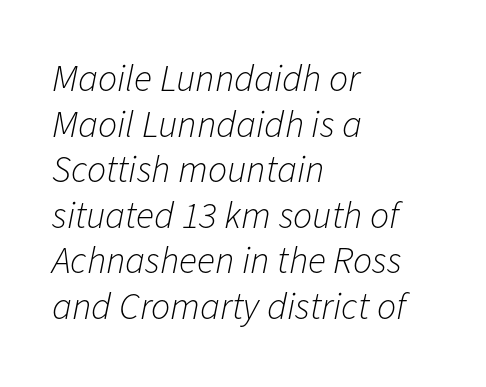
The image shows 38 px light type, italic (leaning right); set left-aligned, line spacing 1.2x, normal letter spacing, not underlined; low stroke contrast and a medium x-height.
